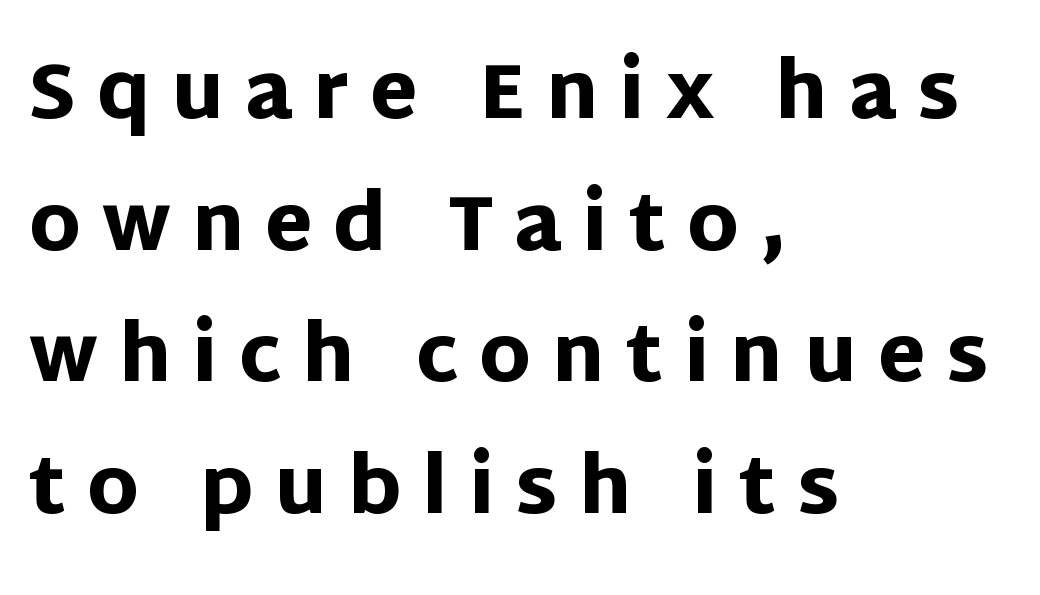
The image shows 77 px heavy sans-serif type, upright; set left-aligned, line spacing 1.71x, unusually wide letter spacing (+0.27 em), not underlined; low stroke contrast and a large x-height.
